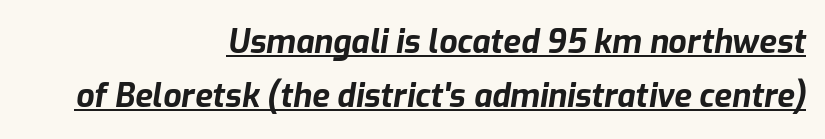
Inter-character spacing is left at the font's built-in metrics. The passage shown is typed in a proportional face where columns would drift. The passage shown stacks its lines at a standard gap. Tall strokes in this sample are angled rather than plumb.
